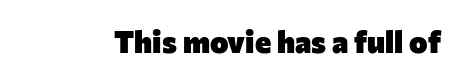
The image shows 31 px heavy sans-serif type, upright; set normal letter spacing, not underlined; low stroke contrast and a medium x-height.
